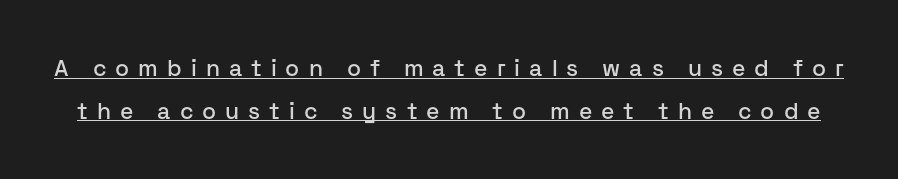
{"italic": "no", "underline": "yes", "line_spacing_ratio": 1.85, "letter_spacing": "wide", "letter_spacing_em": 0.39, "glyph_px": 23}
